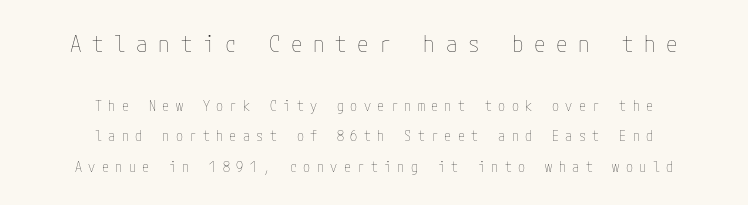
Q: Is the text bold? A: No.
Q: Is the text italic (slanted)? A: No, it is upright.
Q: Is the text underlined? A: No.
Q: How is the paragraph aligned? A: Centered.
Q: Is the spacing between letters normal or unusually wide? A: Unusually wide.
Q: Is the spacing between lines tight, normal or loose? A: Loose.
Q: Which block of text is set in a larger size, the first (top) or the second (bottom)? A: The first (top) one.
